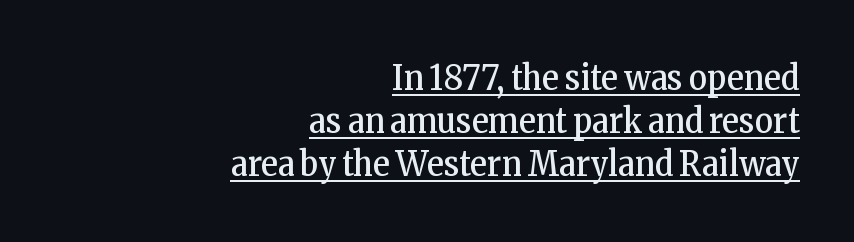
The rendering keeps characters at their native spacing. The type family on display is of the serif kind. These lines were composed using upright roman letters. Do the characters align in a grid? No, the font is proportional.
